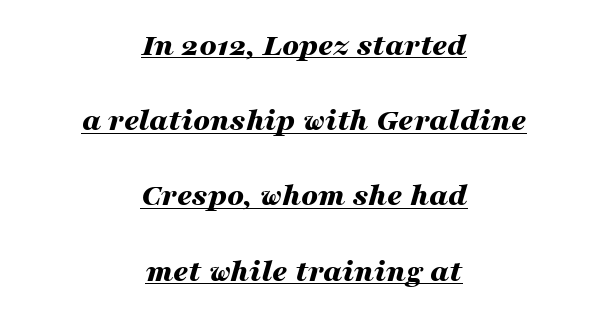
Q: Is the text bold? A: Yes.
Q: Is the text italic (slanted)? A: Yes, it leans right by about 16 degrees.
Q: Is the text underlined? A: Yes.
Q: How is the paragraph aligned? A: Centered.
Q: Is the spacing between letters normal or unusually wide? A: Normal.
Q: Is the spacing between lines tight, normal or loose? A: Loose.
Q: Width (condensed, normal, or wide)? A: Wide.
Q: Stroke contrast? A: Medium.
Q: x-height? A: Medium.
Q: Monospaced? A: No.
